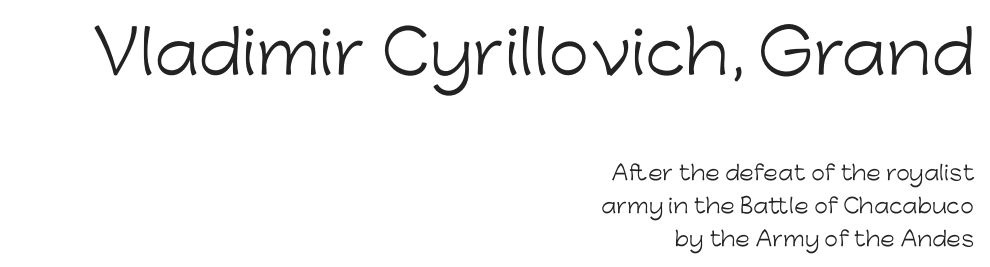
{"serif": "no", "italic": "no", "bold": "no", "weight": "light", "width": "normal", "stroke_contrast": "low", "x_height": "medium", "monospaced": "no", "underline": "no", "align": "right", "line_spacing": "normal", "line_spacing_ratio": 1.64, "letter_spacing": "normal", "letter_spacing_em": 0.0, "larger_block": "first", "size_ratio": 2.95, "glyph_px": 59}
